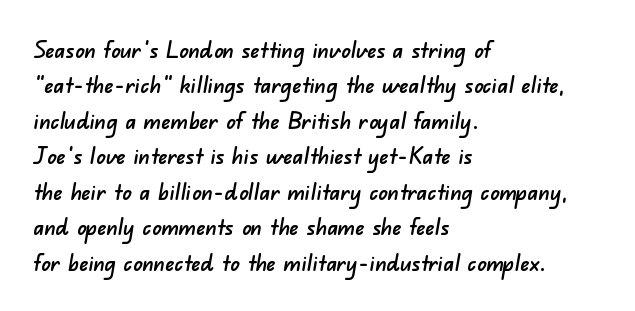
Alignment: flush left. What's the leading like? Ordinary, nothing unusual. The gaps between neighbouring characters are ordinary and unremarkable. Plain, unruled lines of type.
